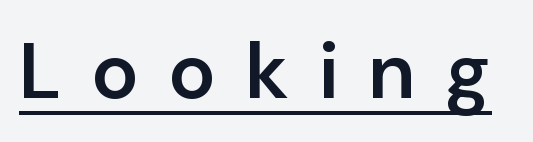
Q: Is the text bold? A: Semi-bold.
Q: Is the text italic (slanted)? A: No, it is upright.
Q: Is the typeface a serif or a sans-serif typeface? A: Sans-serif.
Q: Is the text underlined? A: Yes.
Q: Is the spacing between letters normal or unusually wide? A: Unusually wide.
Q: Width (condensed, normal, or wide)? A: Normal.
Q: Stroke contrast? A: Low.
Q: x-height? A: Medium.
Q: Monospaced? A: No.
